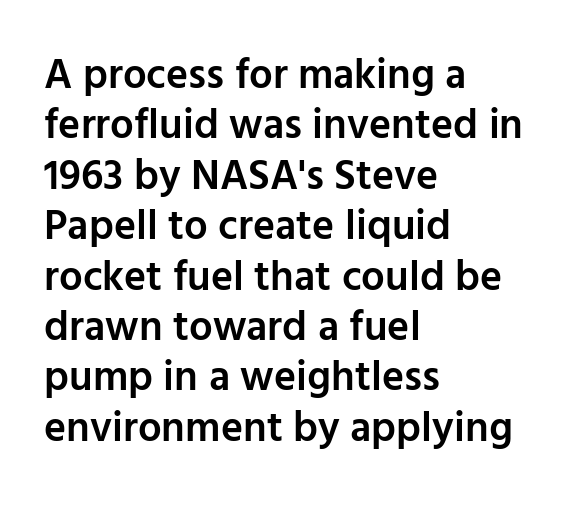
Each glyph is drawn with semibold strokes, heavier than normal yet not fully bold. The face used here is proportionally spaced, like ordinary book or web type. Left-aligned paragraph, ragged on the right. Designer's note — italics off, roman on. No extra tracking has been applied to these lines. Descenders hang freely into open space.
